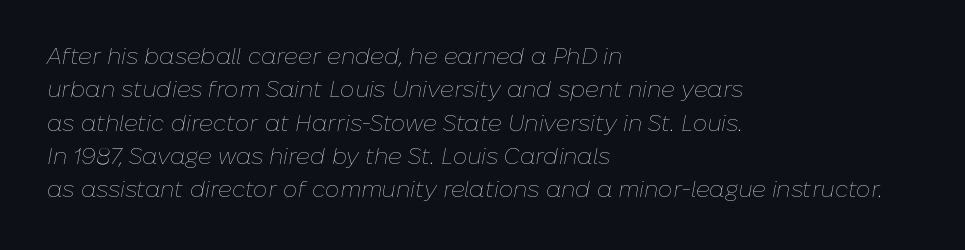
Layout note: lines flush left. Nobody touched the tracking dial on this one. Successive baselines arrive at the customary interval. Descenders are the only things crossing below the line.
